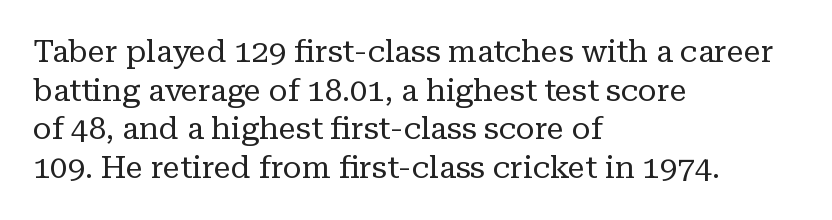
Q: Is the text bold? A: No.
Q: Is the text italic (slanted)? A: No, it is upright.
Q: Is the typeface a serif or a sans-serif typeface? A: Serif.
Q: Is the text underlined? A: No.
Q: How is the paragraph aligned? A: Left-aligned.
Q: Is the spacing between letters normal or unusually wide? A: Normal.
Q: Is the spacing between lines tight, normal or loose? A: Normal.
Q: Width (condensed, normal, or wide)? A: Normal.
Q: Stroke contrast? A: Low.
Q: x-height? A: Medium.
Q: Monospaced? A: No.
